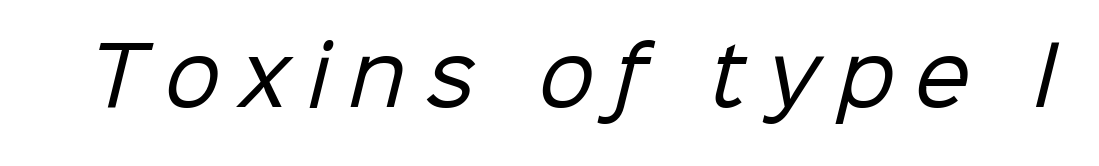
These lines are rendered in a variable-pitch font. These glyphs show unthickened strokes, regular width or finer. Does the type have serifs? No, each stem ends abruptly. Someone cranked the tracking dial way up on this one.
